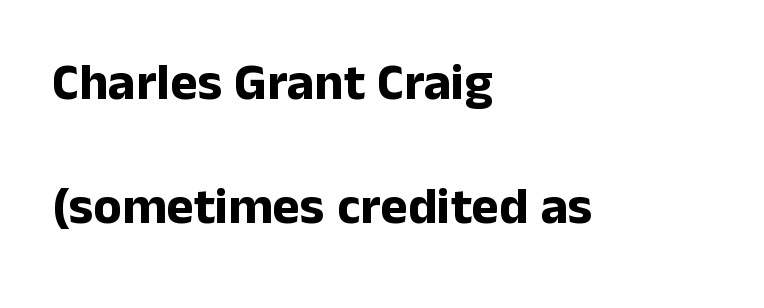
{"serif": "no", "italic": "no", "bold": "yes", "weight": "bold", "width": "normal", "stroke_contrast": "low", "x_height": "medium", "monospaced": "no", "underline": "no", "align": "left", "line_spacing": "loose", "line_spacing_ratio": 2.39, "letter_spacing": "normal", "letter_spacing_em": 0.0, "glyph_px": 52}
